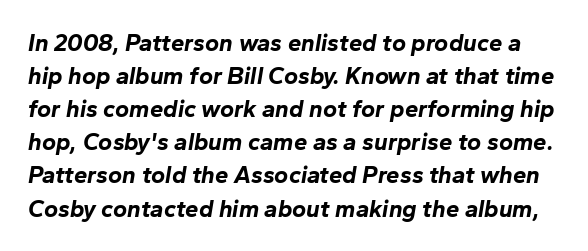
Q: Is the text bold? A: Yes.
Q: Is the text italic (slanted)? A: Yes, it leans right by about 10 degrees.
Q: Is the text underlined? A: No.
Q: Is the spacing between letters normal or unusually wide? A: Normal.
Q: Is the spacing between lines tight, normal or loose? A: Normal.
